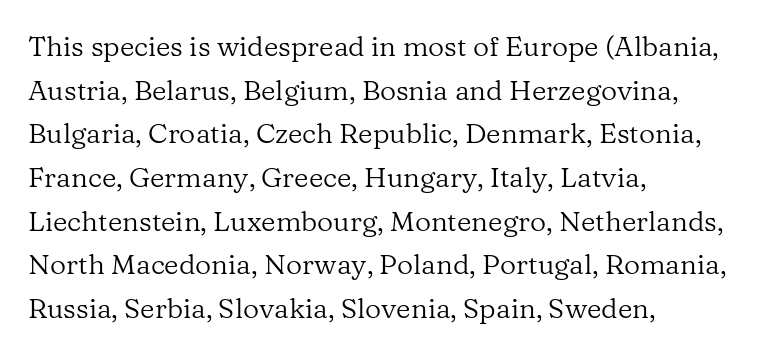
This is roman type, the default non-slanted kind. The passage shown is not underscored anywhere. Notice how the passage keeps a crisp vertical edge on the left only. The lines sit at an ordinary, default distance from one another. Classification — serif. Is this a fixed-width face? No — the glyphs have proportional, varying widths.
